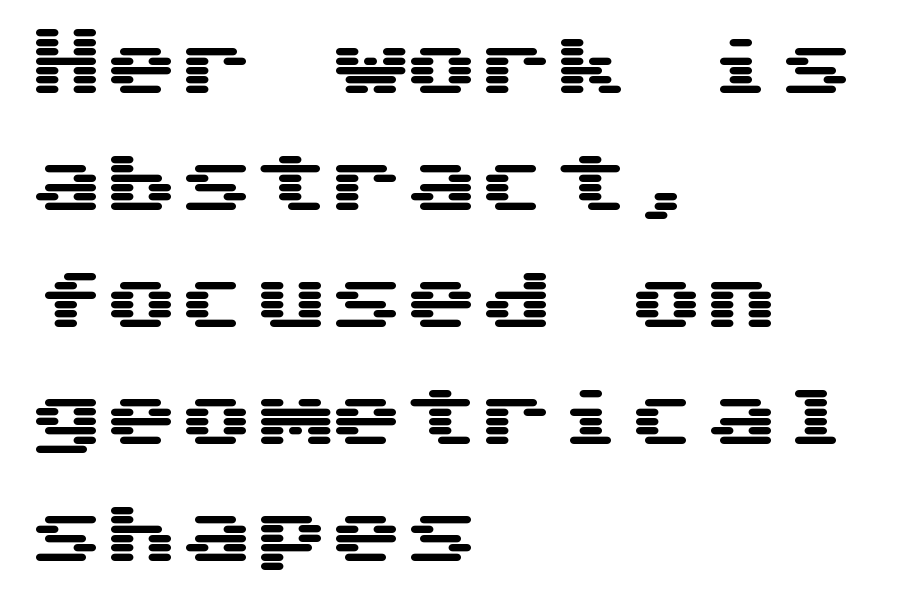
Font category for this specimen: sans-serif. These lines are rendered in a fixed-pitch font. Notice how the stems are strictly vertical — no italics here. Here the glyphs are tracked normally, forming tight word shapes.
